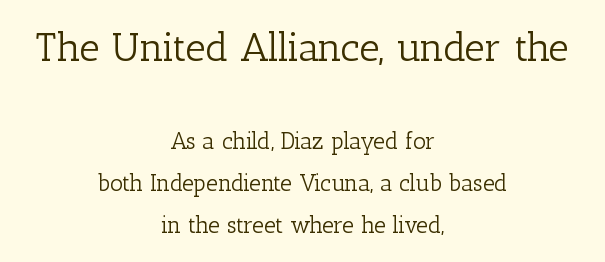
{"serif": "yes", "italic": "no", "bold": "no", "weight": "light", "width": "normal", "stroke_contrast": "low", "x_height": "medium", "monospaced": "no", "underline": "no", "align": "center", "line_spacing_ratio": 1.81, "letter_spacing": "normal", "letter_spacing_em": 0.0, "larger_block": "first", "size_ratio": 1.74, "glyph_px": 40}
